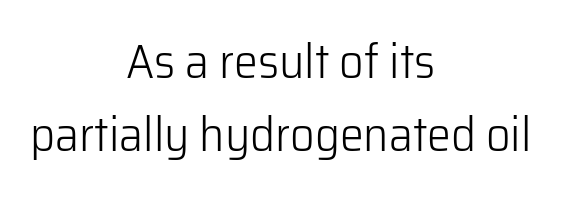
{"serif": "no", "italic": "no", "bold": "no", "weight": "light", "width": "normal", "stroke_contrast": "low", "x_height": "medium", "monospaced": "no", "underline": "no", "align": "center", "line_spacing": "normal", "line_spacing_ratio": 1.53, "letter_spacing": "normal", "letter_spacing_em": 0.0, "glyph_px": 48}
